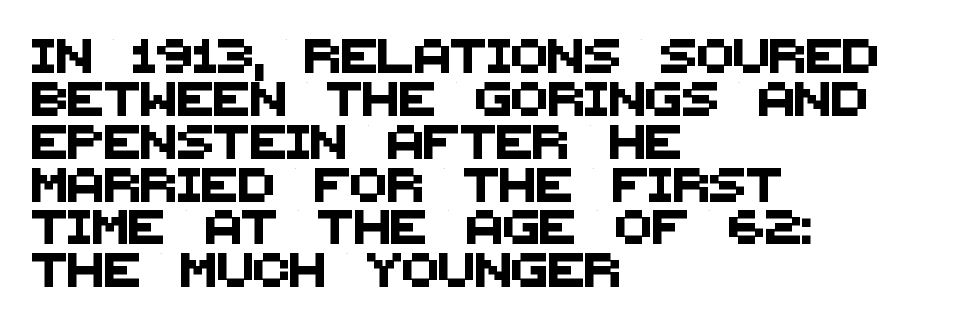
Q: Is the typeface a serif or a sans-serif typeface? A: Sans-serif.
Q: Is the text underlined? A: No.
Q: How is the paragraph aligned? A: Left-aligned.
Q: Is the spacing between letters normal or unusually wide? A: Normal.
Q: Is the spacing between lines tight, normal or loose? A: Normal.
Q: Width (condensed, normal, or wide)? A: Normal.
Q: Stroke contrast? A: Medium.
Q: x-height? A: Large.
Q: Monospaced? A: No.
